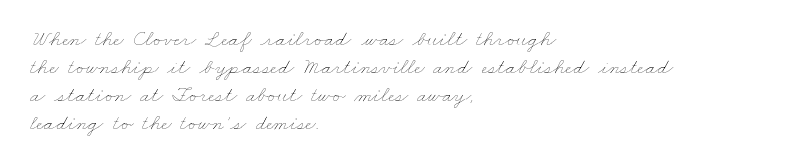
Q: Is the text bold? A: No.
Q: Is the text underlined? A: No.
Q: How is the paragraph aligned? A: Left-aligned.
Q: Is the spacing between letters normal or unusually wide? A: Normal.
Q: Is the spacing between lines tight, normal or loose? A: Normal.
